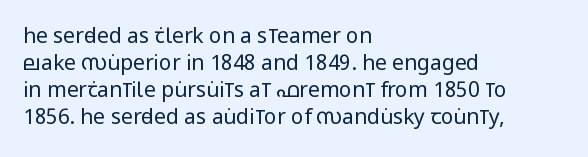
Q: Is the text bold? A: No.
Q: Is the text italic (slanted)? A: No, it is upright.
Q: Is the text underlined? A: No.
Q: How is the paragraph aligned? A: Left-aligned.
Q: Is the spacing between letters normal or unusually wide? A: Normal.
Q: Is the spacing between lines tight, normal or loose? A: Normal.
